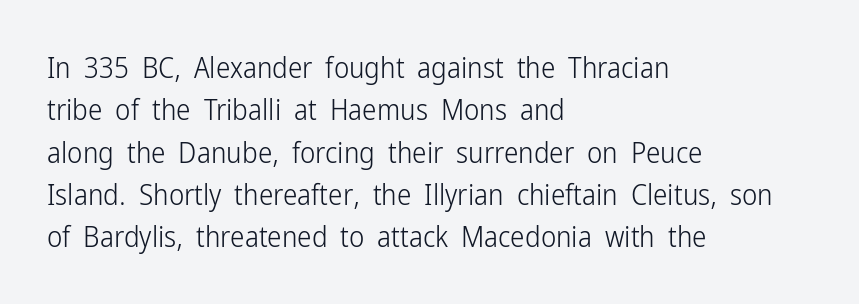
The rendering uses natural spacing where letterforms have individual widths. Spacing between characters is what you'd get straight out of the box. Unmarked baselines from the first word to the last. A quiet, ordinary-to-light weight characterises the typeface.
